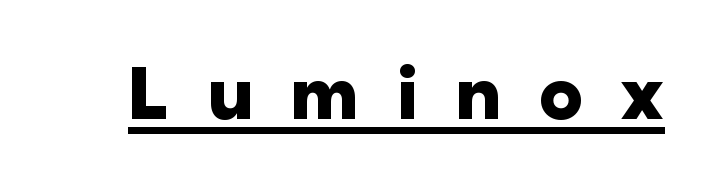
The image shows 74 px heavy sans-serif type, upright; set unusually wide letter spacing (+0.5 em), underlined; low stroke contrast and a medium x-height.
